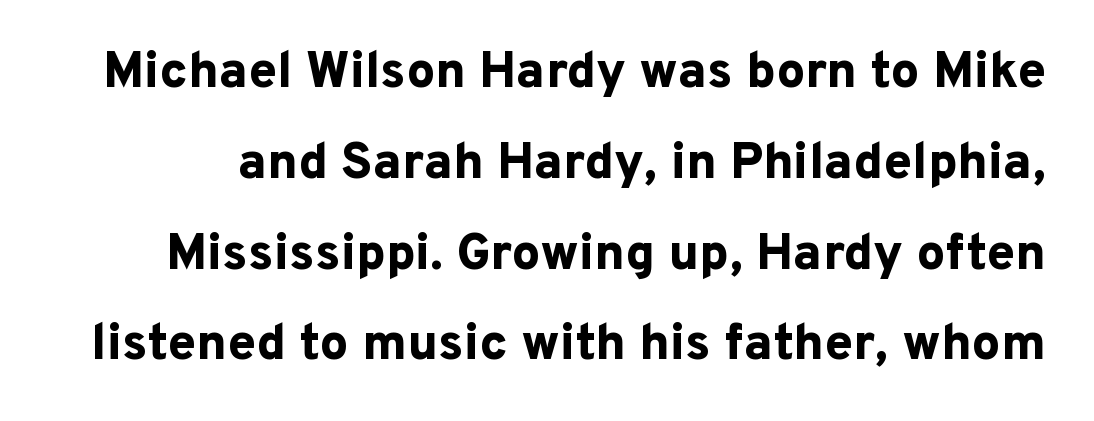
Do the letters lean? They stand straight. The tracking reads as untouched default to a designer's eye. What kind of face is this? One without serifs — a sans. Plain, unruled lines of type. Heft: maximum for text — a bold. The passage shown is typed in a proportional face where columns would drift.
